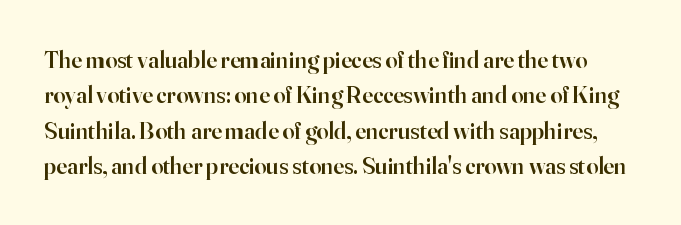
{"italic": "no", "bold": "semi", "underline": "no", "line_spacing": "normal", "line_spacing_ratio": 1.47, "letter_spacing": "normal", "letter_spacing_em": 0.0, "glyph_px": 24}
